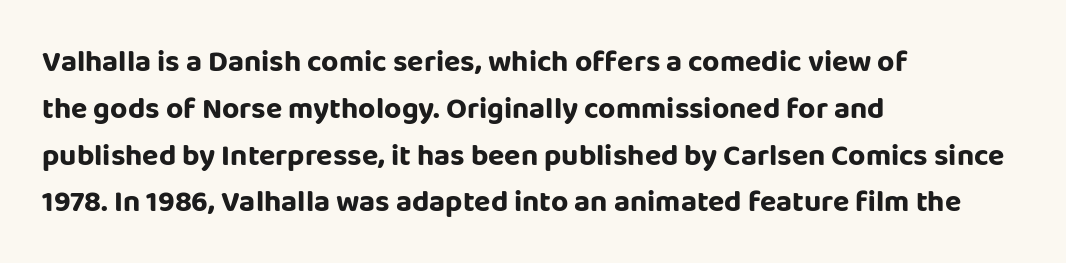
{"serif": "no", "italic": "no", "width": "normal", "stroke_contrast": "low", "x_height": "large", "monospaced": "no", "underline": "no", "align": "left", "line_spacing": "normal", "line_spacing_ratio": 1.56, "letter_spacing": "normal", "letter_spacing_em": 0.0, "glyph_px": 30}
